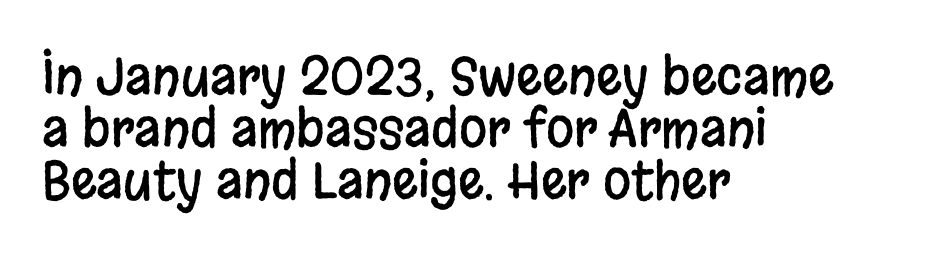
Q: Is the text italic (slanted)? A: No, it is upright.
Q: Is the typeface a serif or a sans-serif typeface? A: Sans-serif.
Q: Is the text underlined? A: No.
Q: How is the paragraph aligned? A: Left-aligned.
Q: Is the spacing between letters normal or unusually wide? A: Normal.
Q: Is the spacing between lines tight, normal or loose? A: Tight.
Q: Width (condensed, normal, or wide)? A: Condensed.
Q: Stroke contrast? A: Low.
Q: x-height? A: Large.
Q: Monospaced? A: No.
